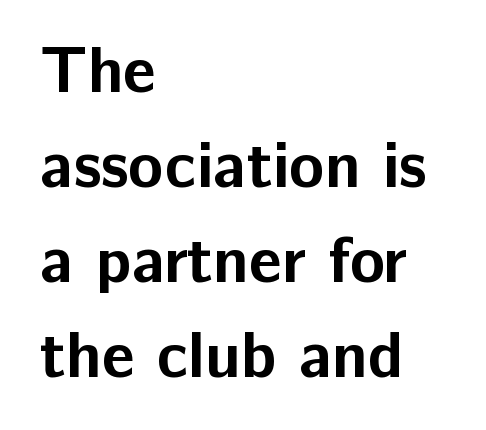
{"serif": "no", "italic": "no", "bold": "yes", "weight": "bold", "width": "normal", "stroke_contrast": "low", "x_height": "medium", "monospaced": "no", "underline": "no", "align": "left", "line_spacing": "normal", "line_spacing_ratio": 1.46, "letter_spacing": "normal", "letter_spacing_em": 0.0, "glyph_px": 65}
